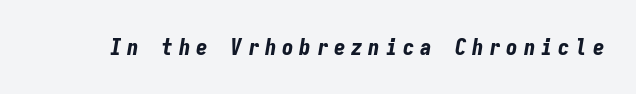
The image shows 23 px bold type, italic (leaning right); set unusually wide letter spacing (+0.25 em), not underlined.
